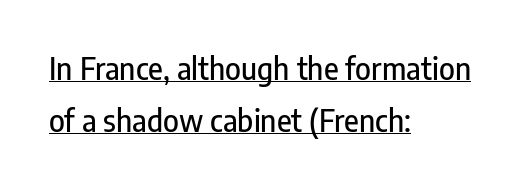
Q: Is the text italic (slanted)? A: No, it is upright.
Q: Is the typeface a serif or a sans-serif typeface? A: Sans-serif.
Q: Is the text underlined? A: Yes.
Q: How is the paragraph aligned? A: Left-aligned.
Q: Is the spacing between letters normal or unusually wide? A: Normal.
Q: Width (condensed, normal, or wide)? A: Condensed.
Q: Stroke contrast? A: Low.
Q: x-height? A: Medium.
Q: Monospaced? A: No.
